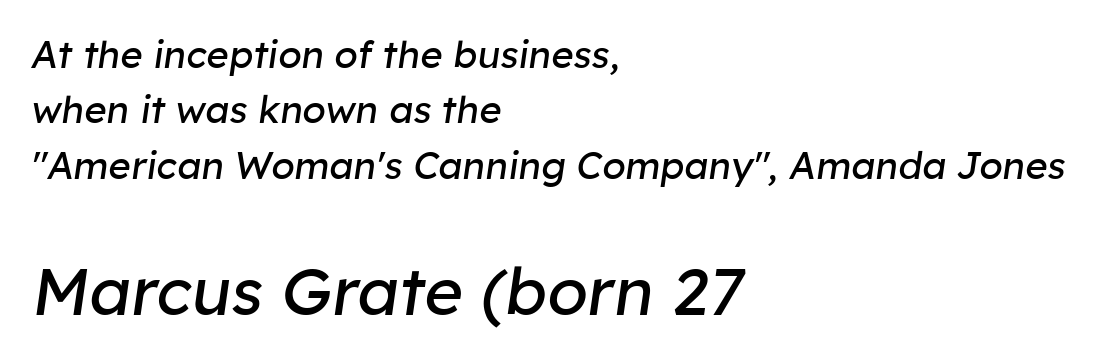
The image shows 66 px regular-weight type, italic (leaning right); set left-aligned, normal line spacing (1.46x), normal letter spacing, not underlined; the second (bottom) block is 1.74x larger; low stroke contrast and a medium x-height.
